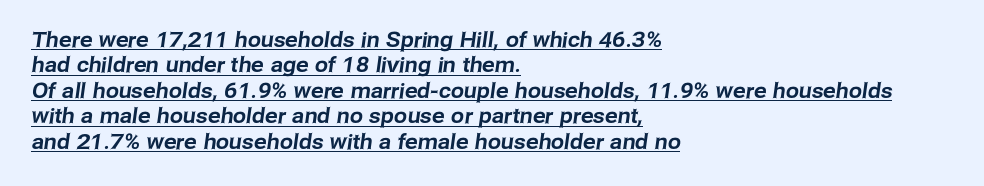
The letters sit at their default tracking, neither squeezed nor spread. Teacher's note: observe the even left margin — that is flush-left alignment. The specimen includes a rule beneath the text block's lines.
